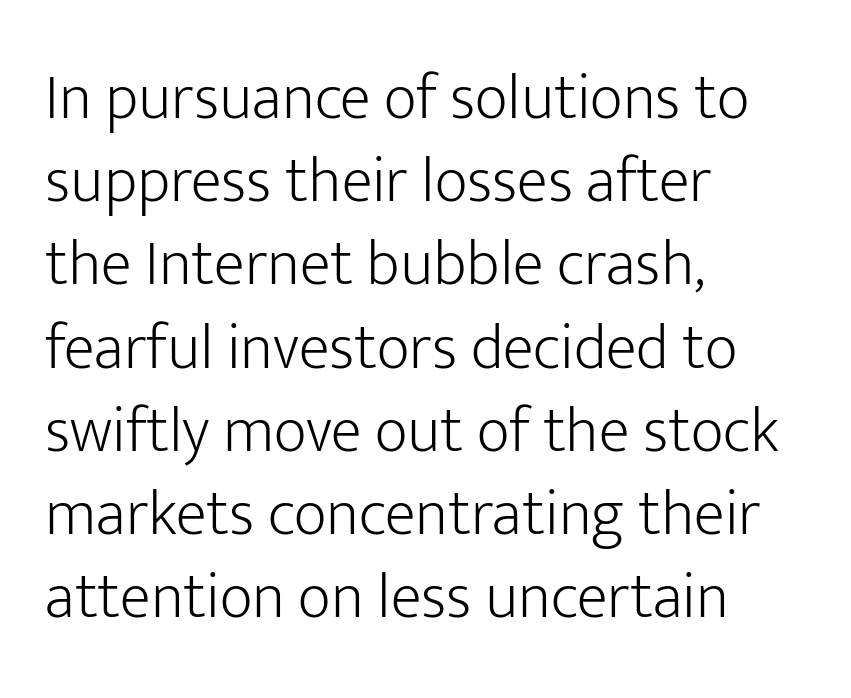
{"serif": "no", "italic": "no", "bold": "no", "weight": "light", "width": "normal", "stroke_contrast": "low", "x_height": "medium", "monospaced": "no", "underline": "no", "align": "left", "line_spacing": "normal", "line_spacing_ratio": 1.3, "letter_spacing": "normal", "letter_spacing_em": 0.0, "glyph_px": 64}
